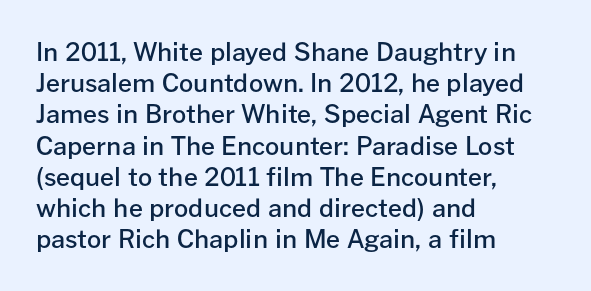
Q: Is the text bold? A: Semi-bold.
Q: Is the text italic (slanted)? A: No, it is upright.
Q: Is the text underlined? A: No.
Q: How is the paragraph aligned? A: Left-aligned.
Q: Is the spacing between letters normal or unusually wide? A: Normal.
Q: Is the spacing between lines tight, normal or loose? A: Normal.
